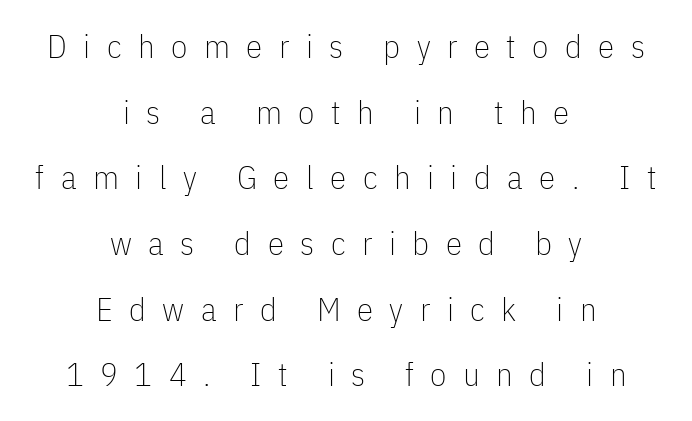
The image shows 33 px thin, condensed sans-serif type, upright; set centered, loose line spacing (1.99x), unusually wide letter spacing (+0.5 em), not underlined; low stroke contrast and a medium x-height.
